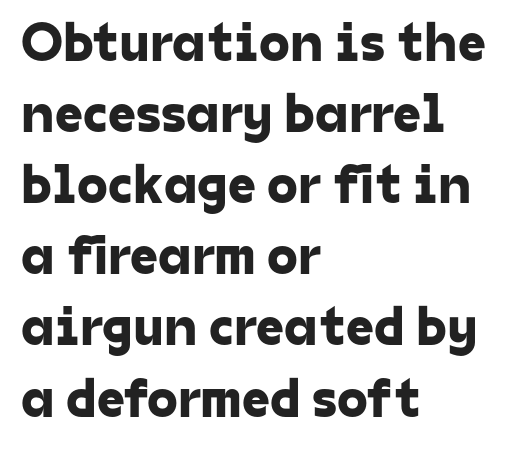
These lines are rendered in a variable-pitch font. These lines stack with their left ends in a neat column. In terms of letterspacing, this is plain default setting. Descender tails drop into unmarked territory. Observe the absence of serifs on each vertical stroke in this sample. Whoever set this chose a conventional vertical rhythm.
